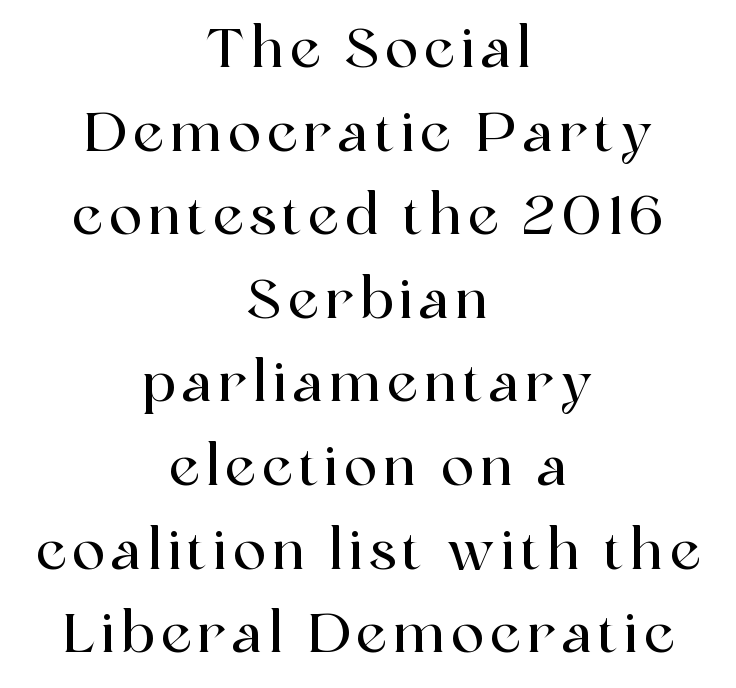
This sample uses a serif face. The space between consecutive lines is moderate. Just letters on the line, the space beneath them empty. Upright lettering throughout. A centered setting, common on invitations and titles, is used for this passage.
